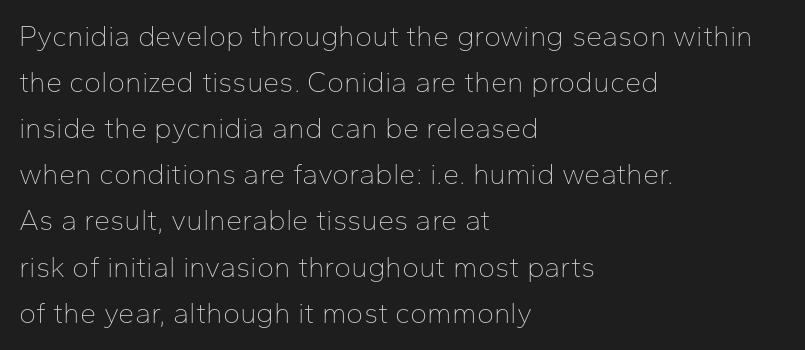
{"serif": "no", "italic": "no", "bold": "no", "weight": "thin", "width": "normal", "stroke_contrast": "low", "x_height": "medium", "monospaced": "no", "underline": "no", "align": "left", "line_spacing": "normal", "line_spacing_ratio": 1.59, "letter_spacing": "normal", "letter_spacing_em": 0.0, "glyph_px": 29}
